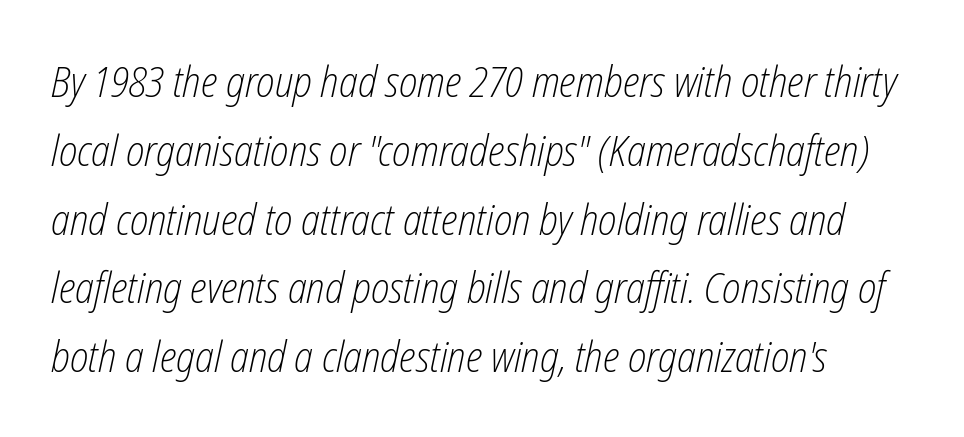
Q: Is the text bold? A: No.
Q: Is the text italic (slanted)? A: Yes, it leans right by about 12 degrees.
Q: Is the text underlined? A: No.
Q: Is the spacing between letters normal or unusually wide? A: Normal.
Q: Is the spacing between lines tight, normal or loose? A: Normal.
Q: Width (condensed, normal, or wide)? A: Condensed.
Q: Stroke contrast? A: Low.
Q: x-height? A: Medium.
Q: Monospaced? A: No.
